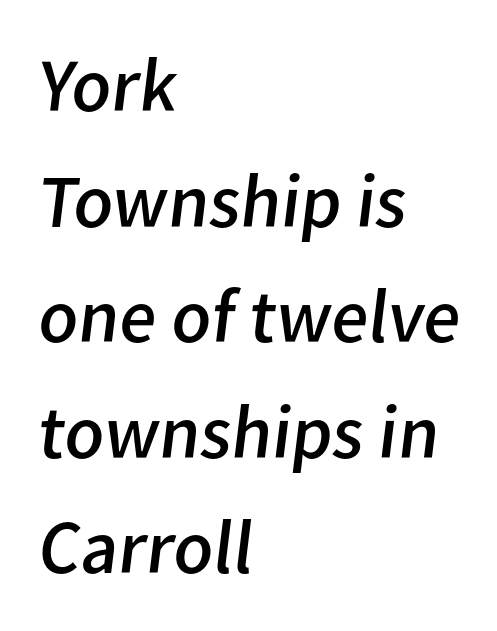
Q: Is the text bold? A: No.
Q: Is the typeface a serif or a sans-serif typeface? A: Sans-serif.
Q: Is the text underlined? A: No.
Q: How is the paragraph aligned? A: Left-aligned.
Q: Is the spacing between letters normal or unusually wide? A: Normal.
Q: Is the spacing between lines tight, normal or loose? A: Normal.
Q: Width (condensed, normal, or wide)? A: Normal.
Q: Stroke contrast? A: Low.
Q: x-height? A: Medium.
Q: Monospaced? A: No.
